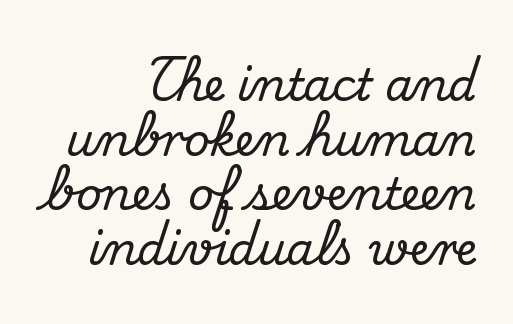
{"serif": "yes", "width": "normal", "stroke_contrast": "medium", "x_height": "small", "monospaced": "no", "underline": "no", "align": "right", "line_spacing_ratio": 1.24, "letter_spacing": "normal", "letter_spacing_em": 0.0, "glyph_px": 44}
